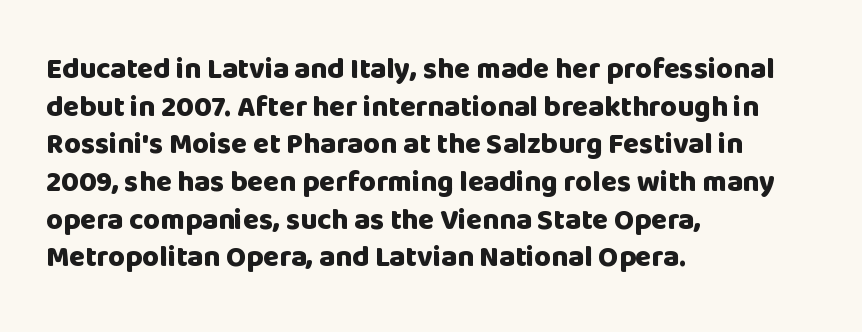
Q: Is the text bold? A: Yes.
Q: Is the text italic (slanted)? A: No, it is upright.
Q: Is the typeface a serif or a sans-serif typeface? A: Sans-serif.
Q: Is the text underlined? A: No.
Q: How is the paragraph aligned? A: Left-aligned.
Q: Is the spacing between letters normal or unusually wide? A: Normal.
Q: Is the spacing between lines tight, normal or loose? A: Normal.
Q: Width (condensed, normal, or wide)? A: Normal.
Q: Stroke contrast? A: Low.
Q: x-height? A: Large.
Q: Monospaced? A: No.
